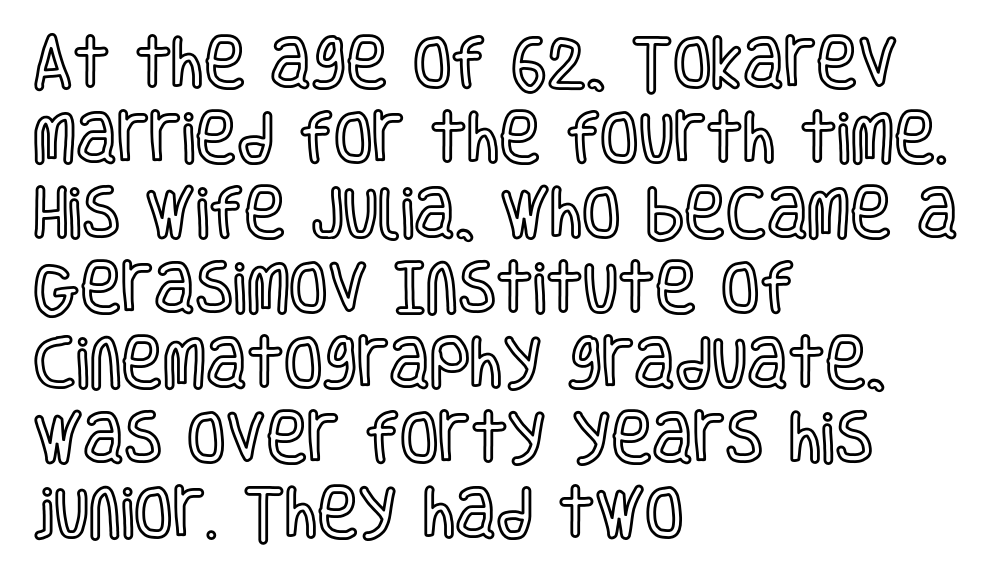
No italicization has been applied; the sample stays upright. Here the designer chose a conventional face with non-uniform glyph widths. Reading down the block, your eye returns to a fixed left position each line. This sample uses plain, unmodified letter spacing.
